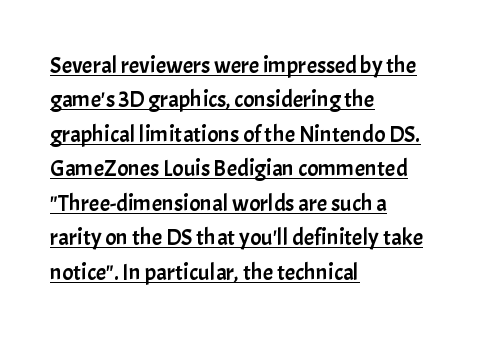
The image shows 23 px text type, upright; set left-aligned, normal line spacing (1.5x), normal letter spacing, underlined.
